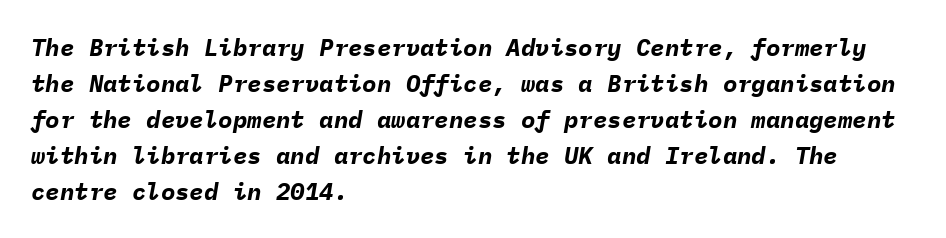
The image shows 24 px bold type, italic (leaning right); set left-aligned, normal line spacing (1.5x), normal letter spacing, not underlined.
